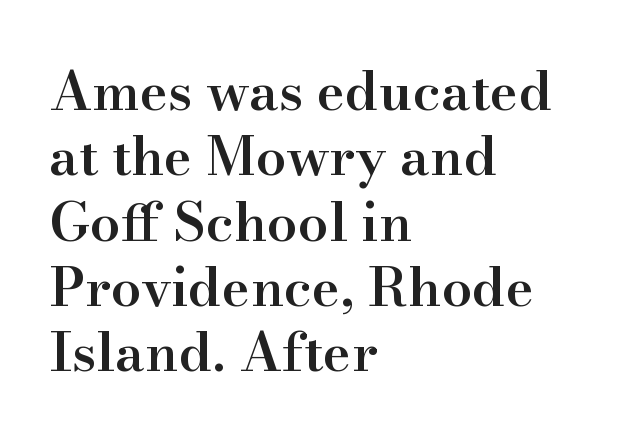
Compared with a centered layout, this one pins lines to the left instead. Honestly, the letter spacing is just normal — you wouldn't notice it. The specimen reads as upright at a glance. Does the weight exceed regular? Yes, but only to semibold. Look at the bottom of the vertical strokes: they flare into serifs here.
